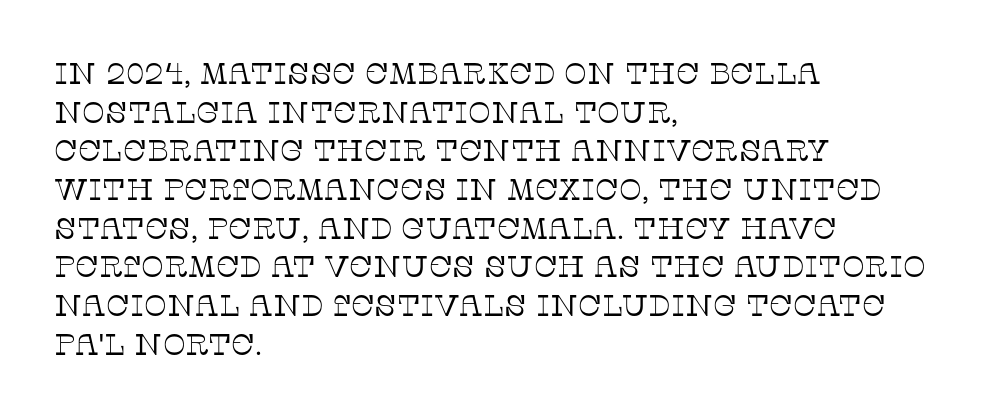
The image shows 30 px thin serif type, upright; set left-aligned, normal line spacing (1.29x), normal letter spacing, not underlined; low stroke contrast and a large x-height.
